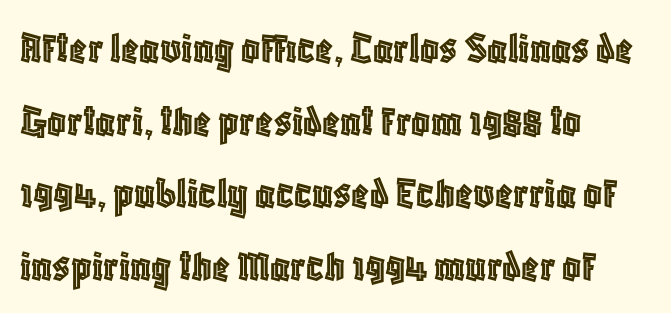
The passage shown is typed in a proportional face where columns would drift. Successive baselines arrive at the customary interval. The rendering keeps characters at their native spacing. Check under the words: just untouched page.
